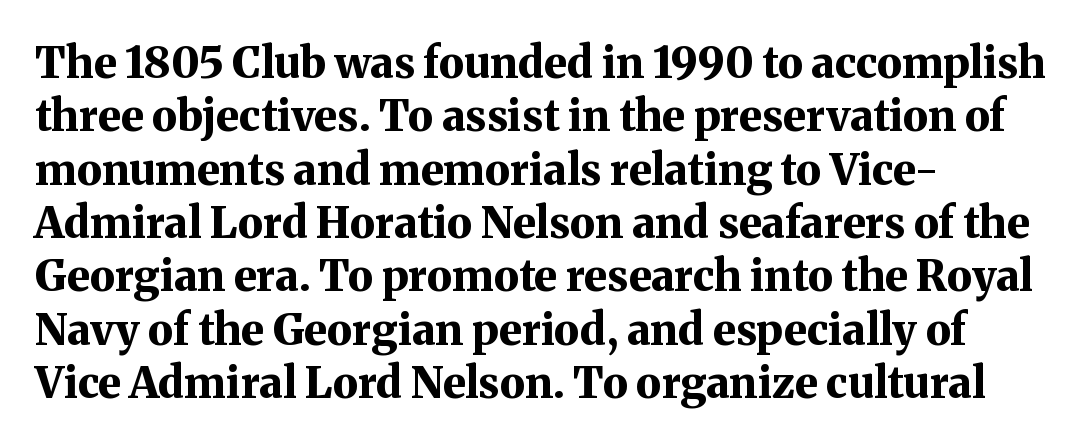
{"serif": "yes", "italic": "no", "bold": "yes", "weight": "bold", "width": "normal", "stroke_contrast": "medium", "x_height": "medium", "monospaced": "no", "underline": "no", "align": "left", "line_spacing_ratio": 1.24, "letter_spacing": "normal", "letter_spacing_em": 0.0, "glyph_px": 43}
